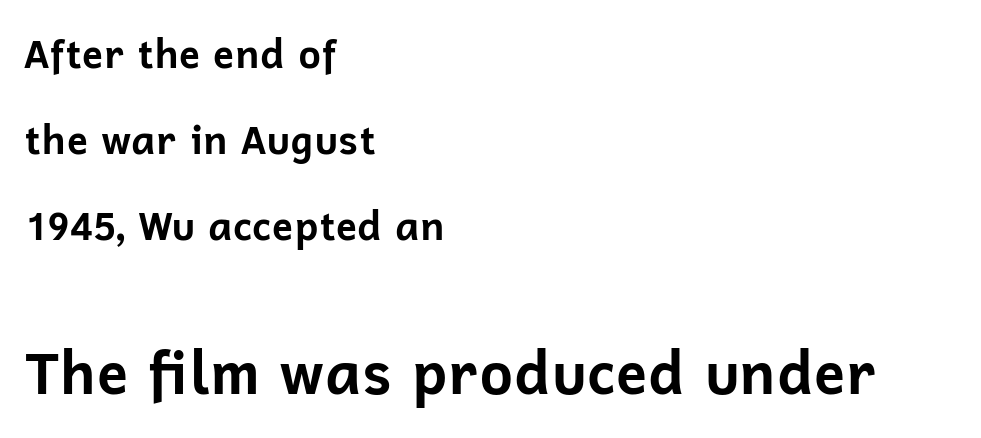
{"serif": "no", "italic": "no", "bold": "yes", "weight": "bold", "width": "normal", "stroke_contrast": "low", "x_height": "medium", "monospaced": "no", "underline": "no", "align": "left", "line_spacing": "loose", "line_spacing_ratio": 2.2, "letter_spacing": "normal", "letter_spacing_em": 0.0, "larger_block": "second", "size_ratio": 1.49, "glyph_px": 58}
